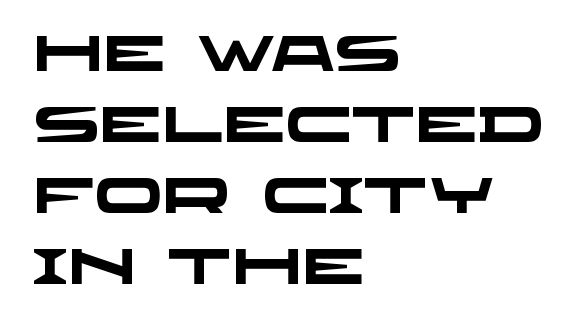
The image shows 50 px heavy, wide sans-serif type; set left-aligned, normal line spacing (1.42x), normal letter spacing, not underlined; low stroke contrast and a large x-height.
